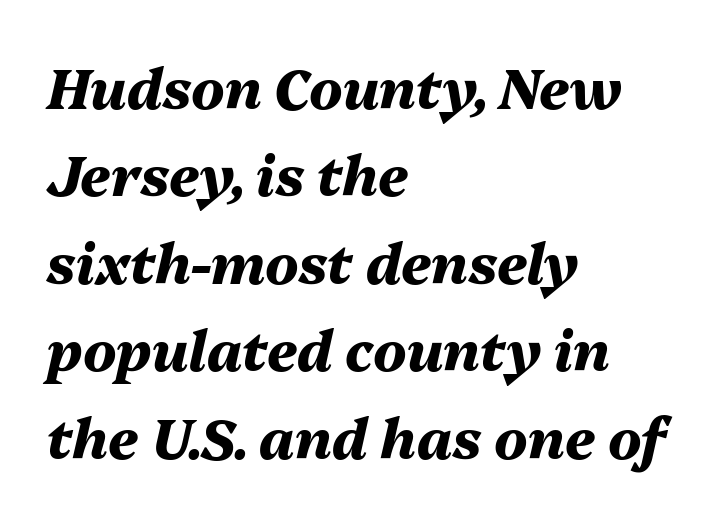
{"italic": "yes", "lean": "right", "slant_degrees": 13, "bold": "yes", "weight": "heavy", "width": "normal", "stroke_contrast": "medium", "x_height": "medium", "monospaced": "no", "underline": "no", "align": "left", "line_spacing": "normal", "line_spacing_ratio": 1.59, "letter_spacing": "normal", "letter_spacing_em": 0.0, "glyph_px": 55}
